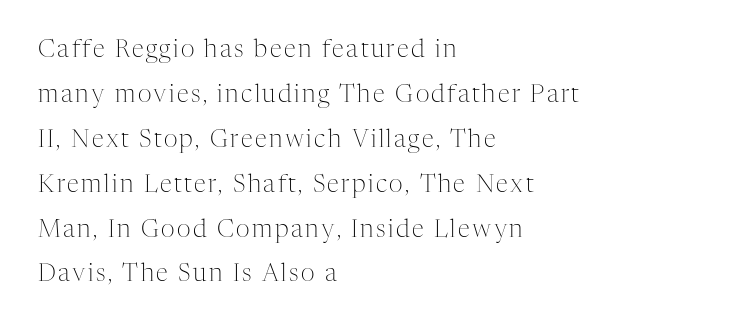
{"italic": "no", "bold": "no", "underline": "no", "align": "left", "line_spacing_ratio": 1.87, "glyph_px": 24}
